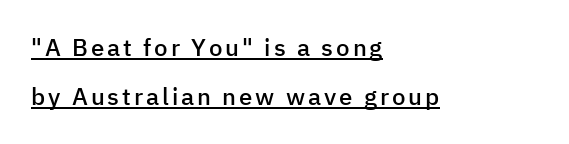
Visually the block forms a straight wall on the left and a jagged coastline on the right. The specimen reads as upright at a glance. The space between consecutive lines is lavish. Does a line run under the words? Yes, clearly.
